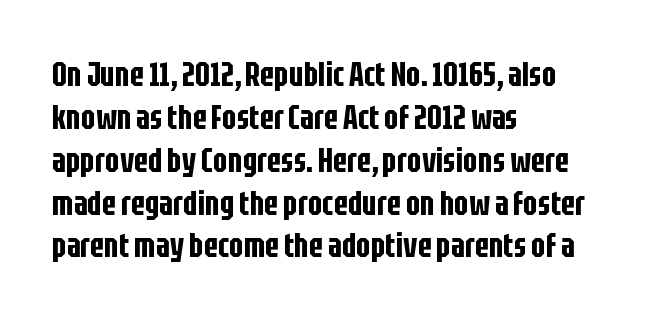
Q: Is the text italic (slanted)? A: No, it is upright.
Q: Is the typeface a serif or a sans-serif typeface? A: Sans-serif.
Q: Is the text underlined? A: No.
Q: How is the paragraph aligned? A: Left-aligned.
Q: Is the spacing between letters normal or unusually wide? A: Normal.
Q: Is the spacing between lines tight, normal or loose? A: Normal.
Q: Width (condensed, normal, or wide)? A: Condensed.
Q: Stroke contrast? A: Low.
Q: x-height? A: Large.
Q: Monospaced? A: No.
